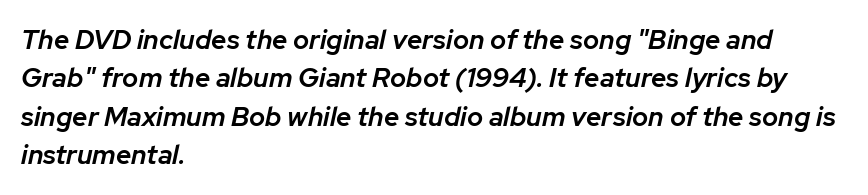
Q: Is the text bold? A: Semi-bold.
Q: Is the text italic (slanted)? A: Yes, it leans right by about 12 degrees.
Q: Is the text underlined? A: No.
Q: How is the paragraph aligned? A: Left-aligned.
Q: Is the spacing between letters normal or unusually wide? A: Normal.
Q: Is the spacing between lines tight, normal or loose? A: Normal.
